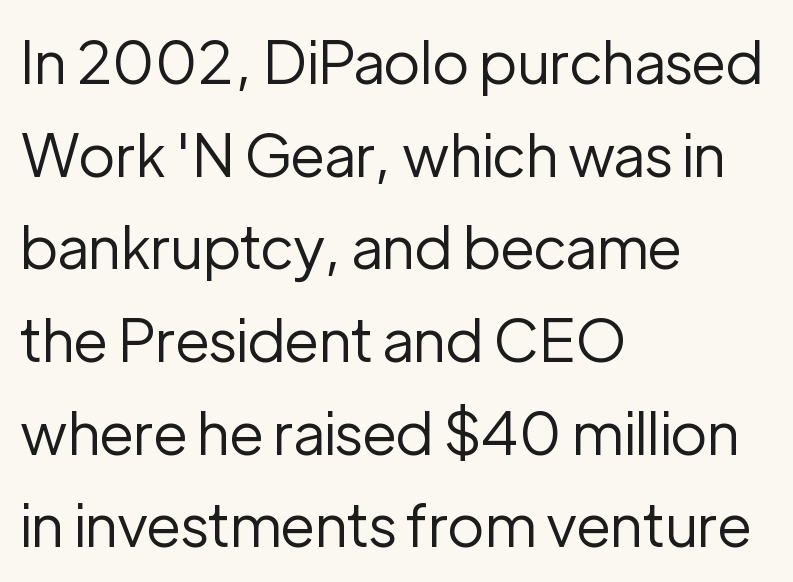
Rule under the text: the space is simply empty. The letterforms sit shoulder to shoulder at normal distance. Do the characters align in a grid? No, the font is proportional. Unlike a traditional serif, this face leaves its strokes unadorned.
